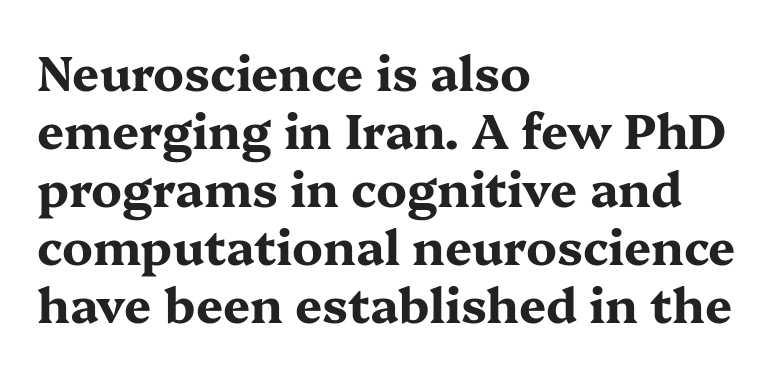
Q: Is the text bold? A: Yes.
Q: Is the text italic (slanted)? A: No, it is upright.
Q: Is the typeface a serif or a sans-serif typeface? A: Serif.
Q: Is the text underlined? A: No.
Q: How is the paragraph aligned? A: Left-aligned.
Q: Is the spacing between letters normal or unusually wide? A: Normal.
Q: Width (condensed, normal, or wide)? A: Wide.
Q: Stroke contrast? A: Medium.
Q: x-height? A: Medium.
Q: Monospaced? A: No.
